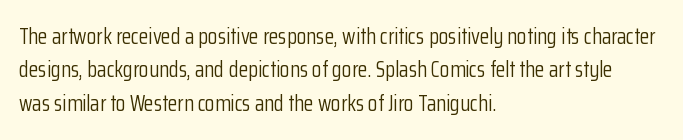
{"italic": "no", "bold": "no", "underline": "no", "align": "left", "line_spacing": "normal", "line_spacing_ratio": 1.52, "letter_spacing": "normal", "letter_spacing_em": 0.0, "glyph_px": 22}
